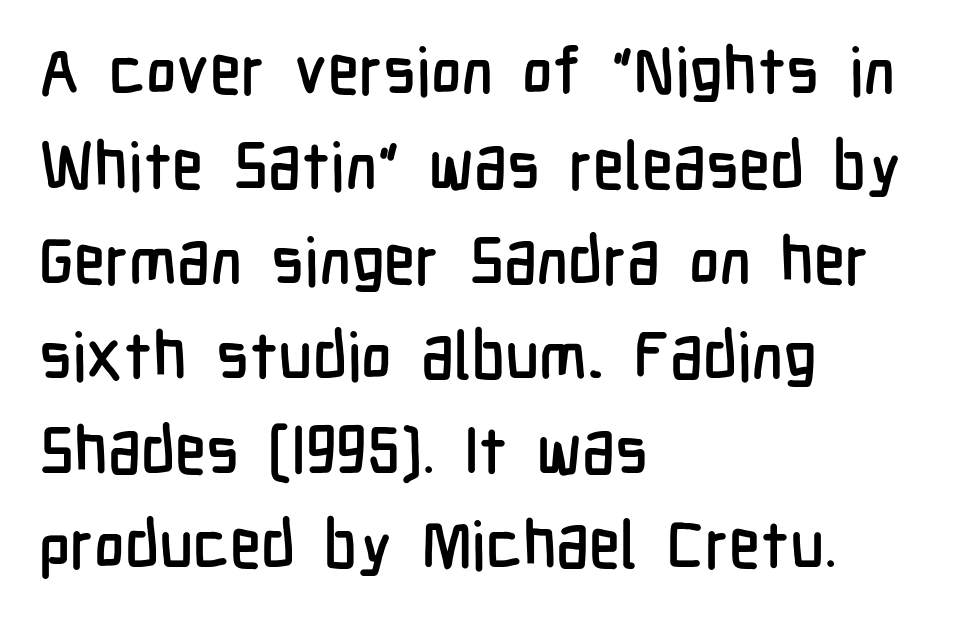
The image shows 65 px condensed sans-serif type, upright; set left-aligned, normal line spacing (1.46x), normal letter spacing, not underlined; low stroke contrast and a medium x-height.
